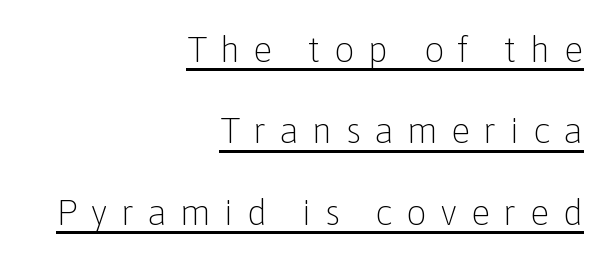
Regarding serifs, this sample does without them. These glyphs show unthickened strokes, regular width or finer. Is the letter spacing exaggerated? Yes — the characters are pushed far apart. Is there an underline? Yes — a line sits under the letters. The type sits square on the baseline with zero lean.
